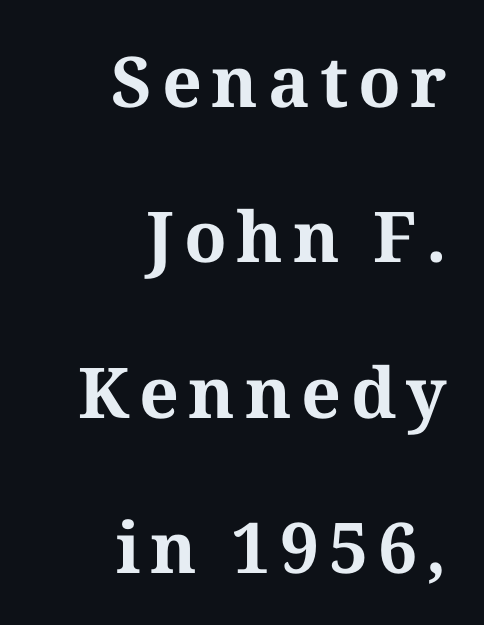
The image shows 70 px bold serif type, upright; set right-aligned, loose line spacing (2.22x), not underlined; medium stroke contrast and a medium x-height.
